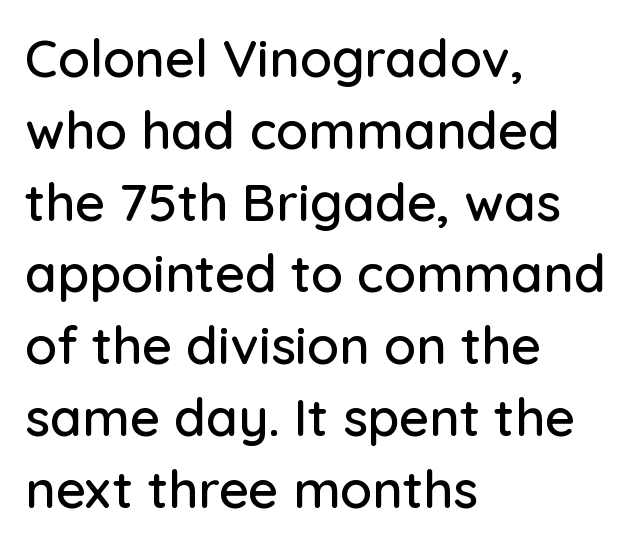
Q: Is the text italic (slanted)? A: No, it is upright.
Q: Is the typeface a serif or a sans-serif typeface? A: Sans-serif.
Q: Is the text underlined? A: No.
Q: How is the paragraph aligned? A: Left-aligned.
Q: Is the spacing between letters normal or unusually wide? A: Normal.
Q: Is the spacing between lines tight, normal or loose? A: Normal.
Q: Width (condensed, normal, or wide)? A: Normal.
Q: Stroke contrast? A: Low.
Q: x-height? A: Medium.
Q: Monospaced? A: No.
